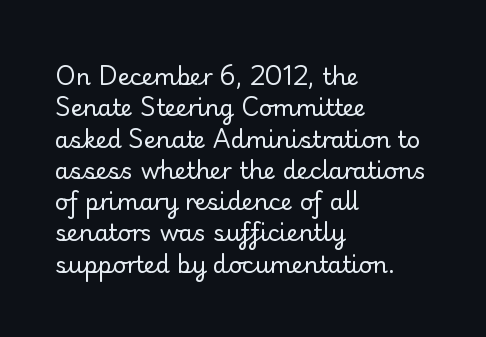
The image shows 23 px text type, upright; set left-aligned, normal line spacing (1.36x), normal letter spacing, not underlined.
